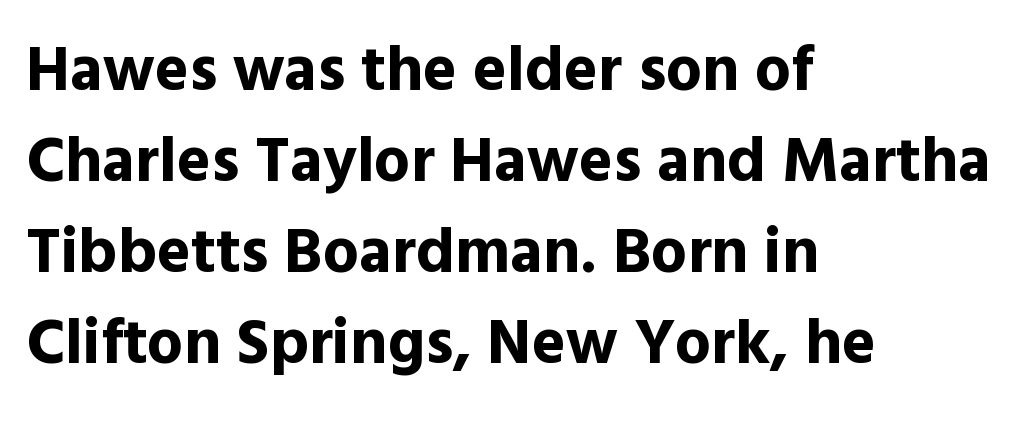
Italic: no, the glyphs are upright roman. Reading down the column, the eye jumps a familiar distance to each next line. Stroke terminals: plain, sans-serif. Teacher's note: observe the even left margin — that is flush-left alignment.
